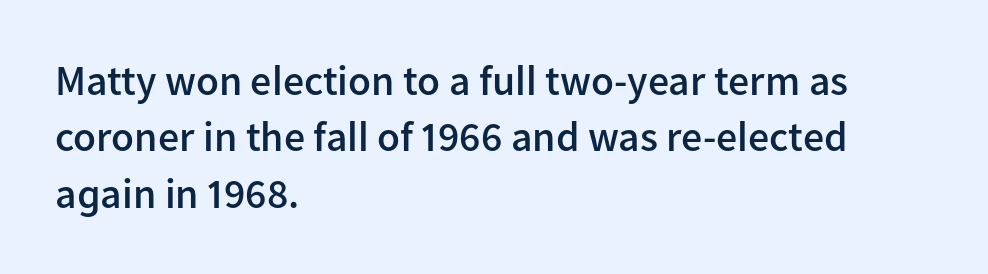
{"serif": "no", "italic": "no", "bold": "semi", "weight": "semibold", "width": "normal", "stroke_contrast": "low", "x_height": "medium", "monospaced": "no", "underline": "no", "align": "left", "line_spacing": "normal", "line_spacing_ratio": 1.34, "letter_spacing": "normal", "letter_spacing_em": 0.0, "glyph_px": 42}
